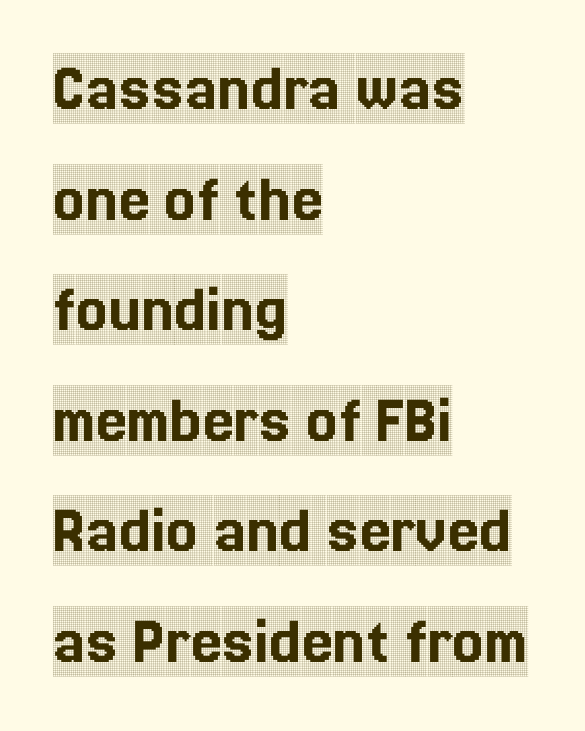
Q: Is the text italic (slanted)? A: No, it is upright.
Q: Is the typeface a serif or a sans-serif typeface? A: Serif.
Q: Is the text underlined? A: No.
Q: How is the paragraph aligned? A: Left-aligned.
Q: Is the spacing between letters normal or unusually wide? A: Normal.
Q: Is the spacing between lines tight, normal or loose? A: Normal.
Q: Width (condensed, normal, or wide)? A: Condensed.
Q: x-height? A: Large.
Q: Monospaced? A: No.
